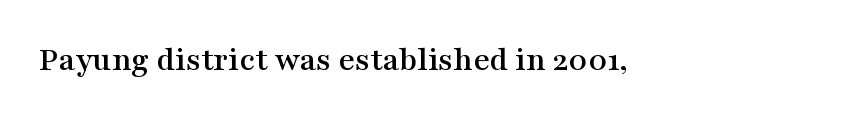
This sample uses an upright cut, with every glyph sitting square on the baseline. Think of a printed novel: that variable character pitch is what you see here. The rendering keeps characters at their native spacing. Typographically, this falls in the serif category. Plain, unruled lines of type. Reading down the block, your eye returns to a fixed left position each line.
